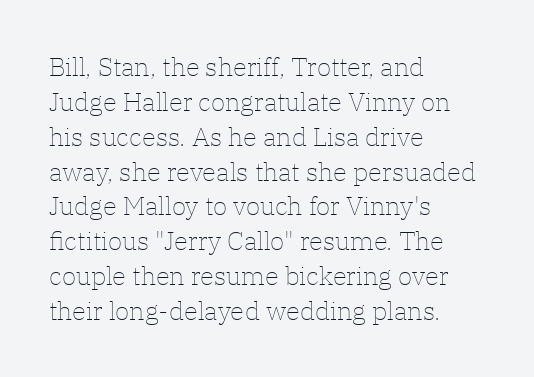
The strip under each line holds only bare page. Short note: letters normally spaced. The axis of the letterforms is exactly vertical. Line spacing here is normal. The rendering anchors every line to the left-hand side.
